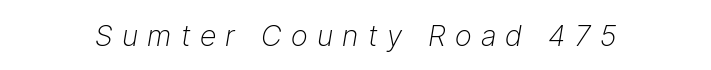
{"italic": "yes", "lean": "right", "slant_degrees": 9, "bold": "no", "weight": "light", "width": "normal", "stroke_contrast": "low", "x_height": "medium", "monospaced": "no", "underline": "no", "letter_spacing": "wide", "letter_spacing_em": 0.32, "glyph_px": 29}
